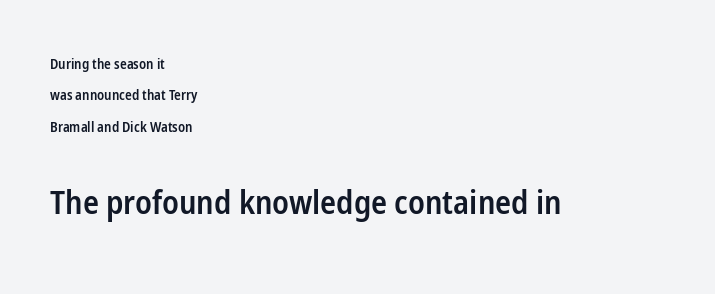
Line starts are locked; line ends wander. The lower block of text is set noticeably larger than the block above it. Each letter keeps its own natural width here, so spacing adapts to shape. Observe the ordinary spacing: letters are neighbours, not strangers.
